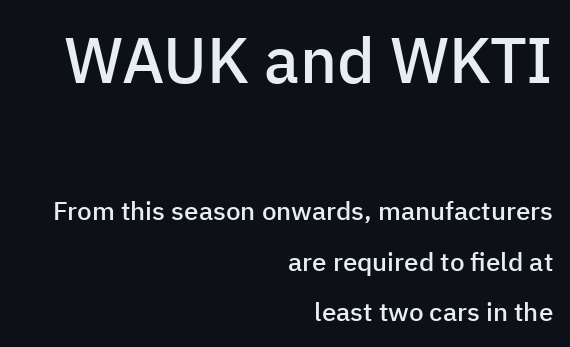
Q: Is the text bold? A: Semi-bold.
Q: Is the text italic (slanted)? A: No, it is upright.
Q: Is the typeface a serif or a sans-serif typeface? A: Sans-serif.
Q: Is the text underlined? A: No.
Q: How is the paragraph aligned? A: Right-aligned.
Q: Is the spacing between letters normal or unusually wide? A: Normal.
Q: Is the spacing between lines tight, normal or loose? A: Loose.
Q: Which block of text is set in a larger size, the first (top) or the second (bottom)? A: The first (top) one.
Q: Width (condensed, normal, or wide)? A: Normal.
Q: Stroke contrast? A: Low.
Q: x-height? A: Medium.
Q: Monospaced? A: No.
